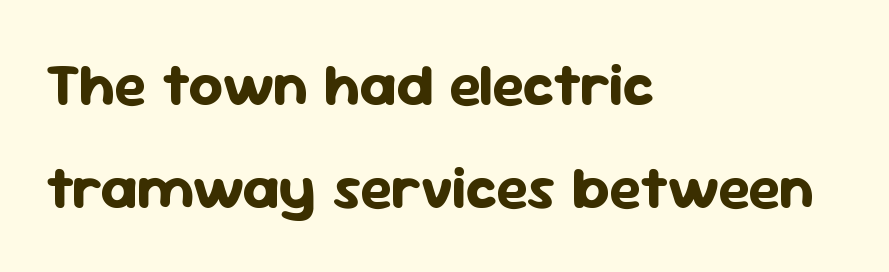
{"serif": "no", "italic": "no", "bold": "yes", "weight": "bold", "width": "normal", "stroke_contrast": "low", "x_height": "medium", "monospaced": "no", "underline": "no", "align": "left", "line_spacing_ratio": 1.72, "letter_spacing": "normal", "letter_spacing_em": 0.0, "glyph_px": 60}
